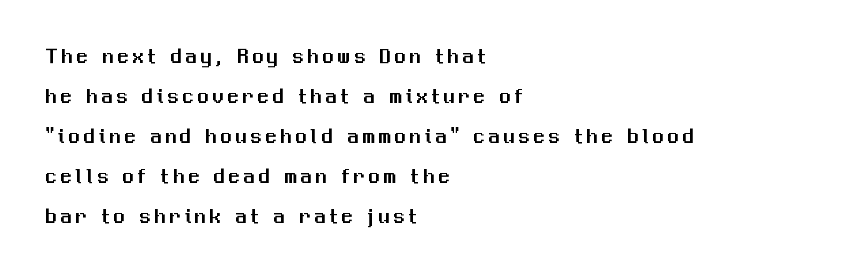
The image shows 22 px text type, upright; set left-aligned, line spacing 1.82x, not underlined.
